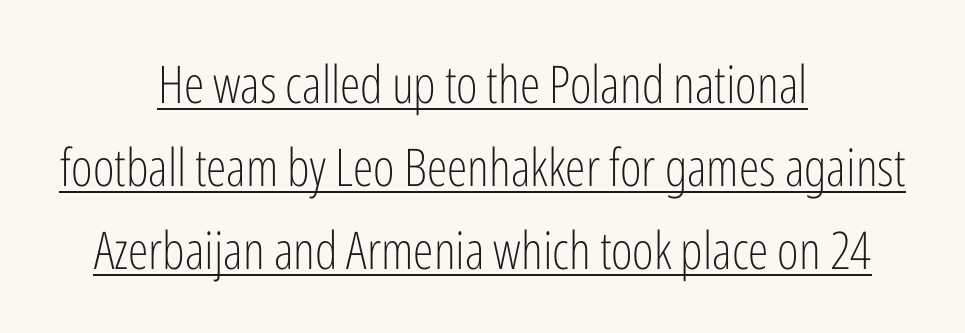
{"serif": "no", "italic": "no", "bold": "no", "weight": "light", "width": "condensed", "stroke_contrast": "low", "x_height": "medium", "monospaced": "no", "underline": "yes", "align": "center", "line_spacing": "normal", "line_spacing_ratio": 1.6, "letter_spacing": "normal", "letter_spacing_em": 0.0, "glyph_px": 52}
